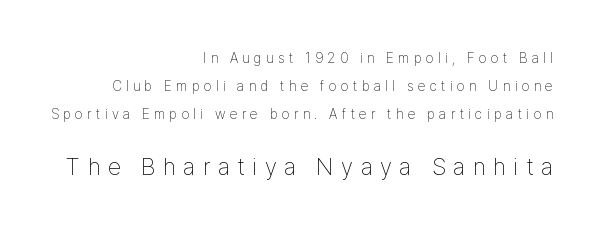
The image shows 24 px text type, upright; set right-aligned, loose line spacing (1.99x), unusually wide letter spacing (+0.31 em), not underlined; the second (bottom) block is 1.71x larger.
